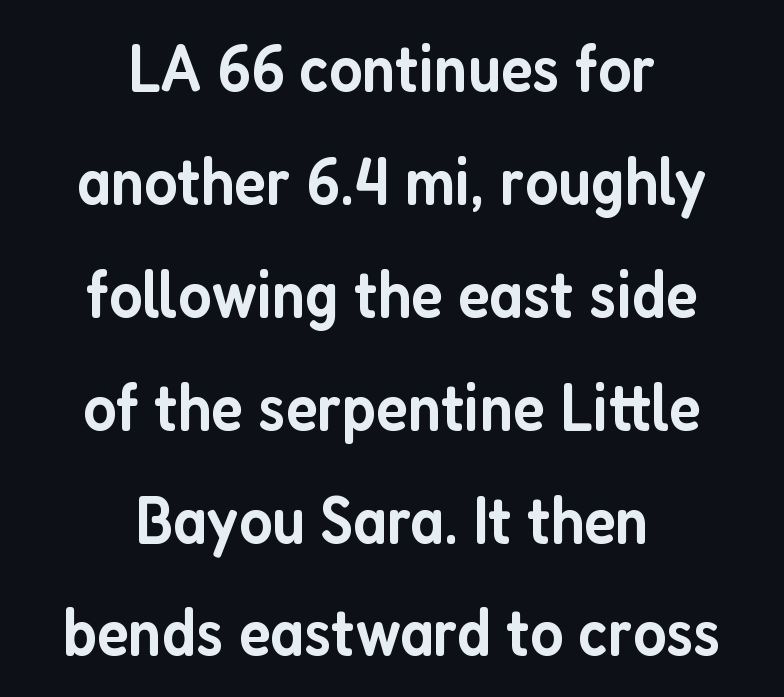
The image shows 68 px semibold, condensed sans-serif type, upright; set centered, normal line spacing (1.66x), normal letter spacing, not underlined; low stroke contrast and a medium x-height.
